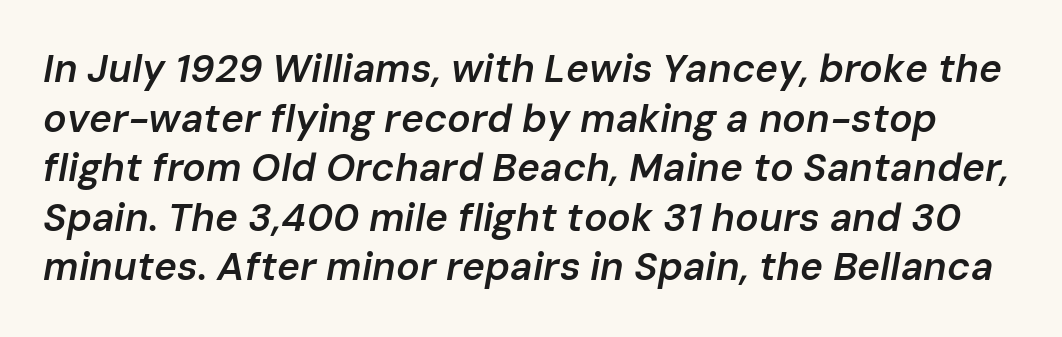
{"italic": "yes", "lean": "right", "slant_degrees": 10, "bold": "semi", "weight": "semibold", "width": "normal", "stroke_contrast": "low", "x_height": "medium", "monospaced": "no", "underline": "no", "line_spacing": "normal", "line_spacing_ratio": 1.27, "letter_spacing": "normal", "letter_spacing_em": 0.0, "glyph_px": 39}
